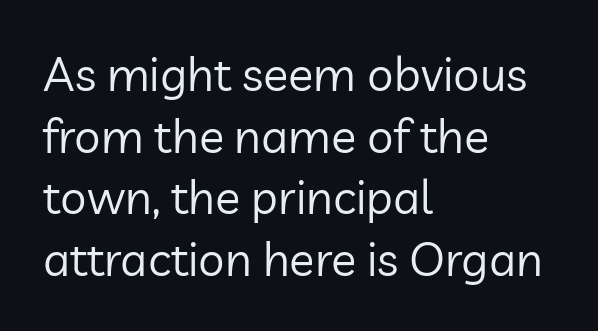
The rendering uses natural spacing where letterforms have individual widths. The axis of the letterforms is exactly vertical. A light-to-regular cut is what we see here. A normal amount of white space separates one row of letters from the next. Nothing unusual about the tracking: characters are spaced as the font intends.
